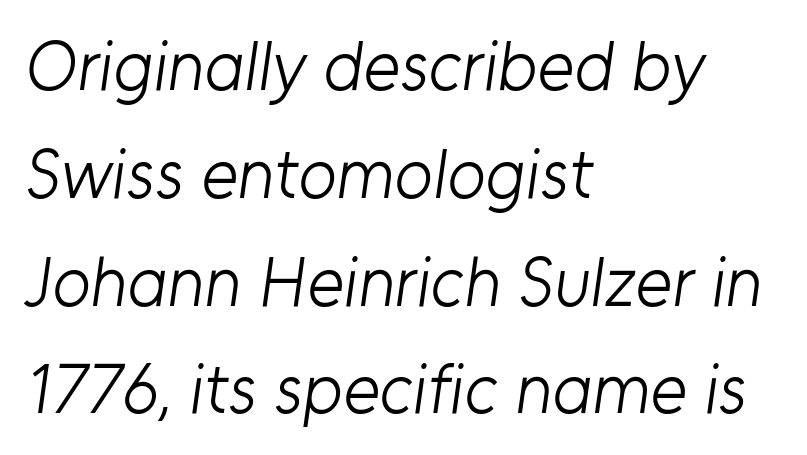
{"serif": "no", "bold": "no", "weight": "light", "width": "normal", "stroke_contrast": "low", "x_height": "medium", "monospaced": "no", "underline": "no", "align": "left", "line_spacing": "normal", "line_spacing_ratio": 1.54, "letter_spacing": "normal", "letter_spacing_em": 0.0, "glyph_px": 70}
